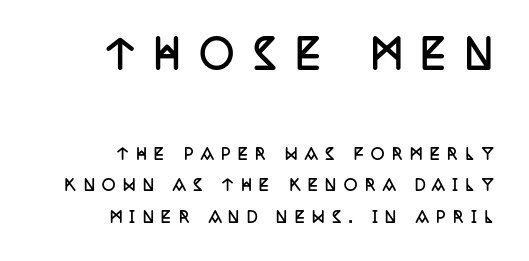
The image shows 38 px semibold, condensed serif type, upright; set right-aligned, loose line spacing (2.11x), unusually wide letter spacing (+0.49 em), not underlined; the first (top) block is 2.53x larger; low stroke contrast and a large x-height.
